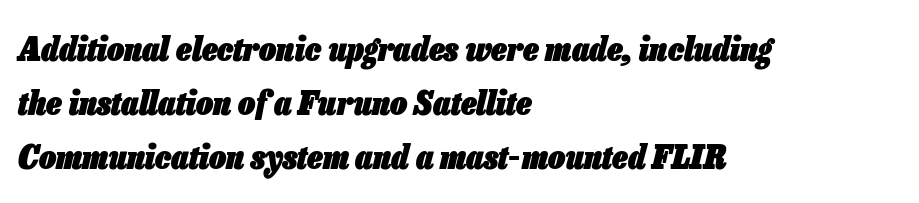
Horizontally, the lines are justified to the leading edge only. Here the glyphs are tracked normally, forming tight word shapes. Thick stems and heavy bowls — unmistakably bold. The zone under the glyphs is completely vacant.
